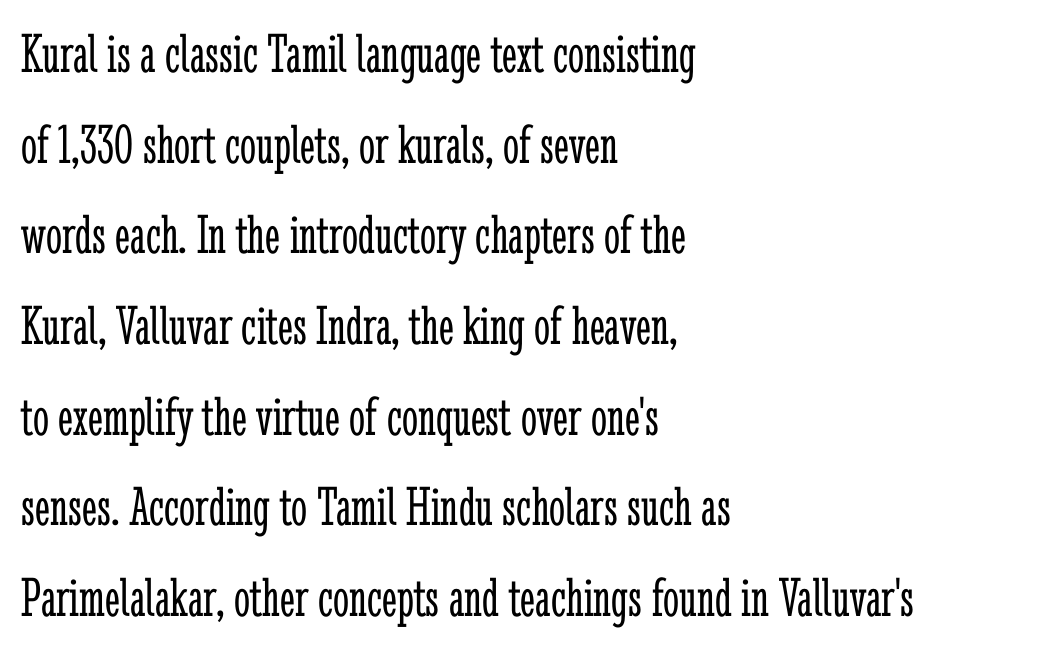
The typesetter chose a ragged-right arrangement here. A typesetter would call this leading conventional body-copy spacing. Check under the words: just untouched page. Unlike italic type, these characters show no tilt at all. Short note: letters normally spaced.
